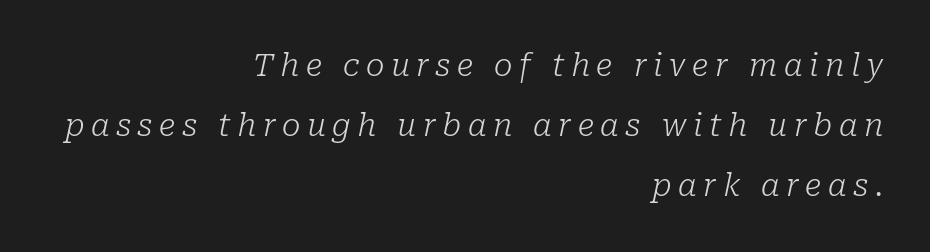
{"serif": "yes", "italic": "yes", "lean": "right", "slant_degrees": 10, "bold": "no", "weight": "light", "width": "normal", "stroke_contrast": "low", "x_height": "medium", "monospaced": "no", "underline": "no", "align": "right", "line_spacing": "loose", "line_spacing_ratio": 1.94, "letter_spacing": "wide", "letter_spacing_em": 0.21, "glyph_px": 31}
